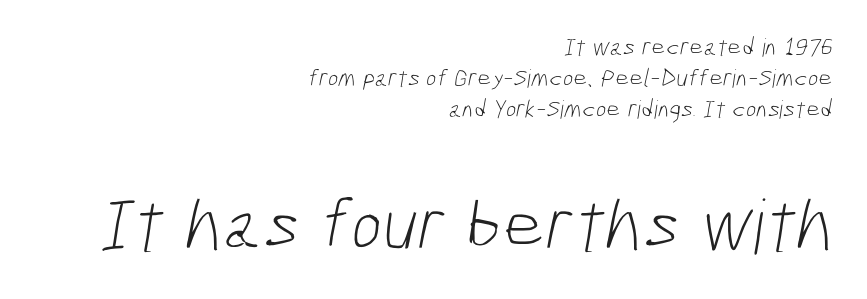
{"serif": "no", "bold": "no", "weight": "light", "width": "condensed", "stroke_contrast": "low", "x_height": "medium", "monospaced": "no", "underline": "no", "align": "right", "line_spacing": "normal", "line_spacing_ratio": 1.25, "letter_spacing": "normal", "letter_spacing_em": 0.0, "larger_block": "second", "size_ratio": 3.0, "glyph_px": 75}
